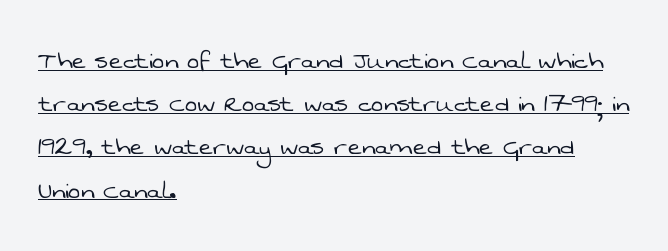
The letters advance in unequal steps, a hallmark of proportional type. Check where the strokes stop: nothing finishes them off — pure sans. Quick note: interline space is typical. Honestly, the underline is the first thing you notice here. The rendering keeps characters at their native spacing.
